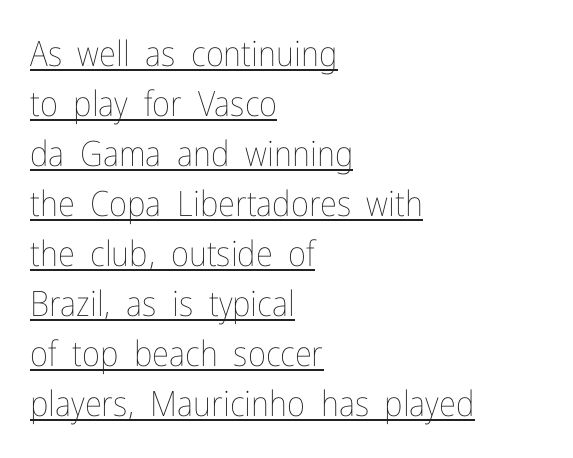
{"italic": "no", "bold": "no", "weight": "thin", "width": "condensed", "stroke_contrast": "low", "x_height": "medium", "monospaced": "no", "underline": "yes", "align": "left", "line_spacing": "normal", "line_spacing_ratio": 1.43, "letter_spacing": "normal", "letter_spacing_em": 0.0, "glyph_px": 35}
